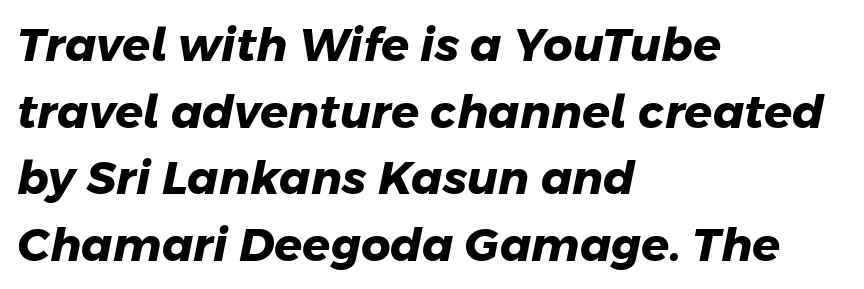
Q: Is the text bold? A: Yes.
Q: Is the typeface a serif or a sans-serif typeface? A: Sans-serif.
Q: Is the text underlined? A: No.
Q: How is the paragraph aligned? A: Left-aligned.
Q: Is the spacing between letters normal or unusually wide? A: Normal.
Q: Is the spacing between lines tight, normal or loose? A: Normal.
Q: Width (condensed, normal, or wide)? A: Normal.
Q: Stroke contrast? A: Low.
Q: x-height? A: Medium.
Q: Monospaced? A: No.
